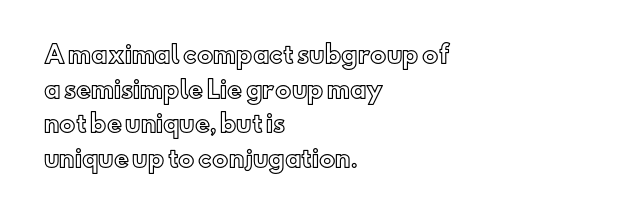
{"italic": "no", "underline": "no", "align": "left", "line_spacing": "normal", "line_spacing_ratio": 1.51, "letter_spacing": "normal", "letter_spacing_em": 0.0, "glyph_px": 23}
